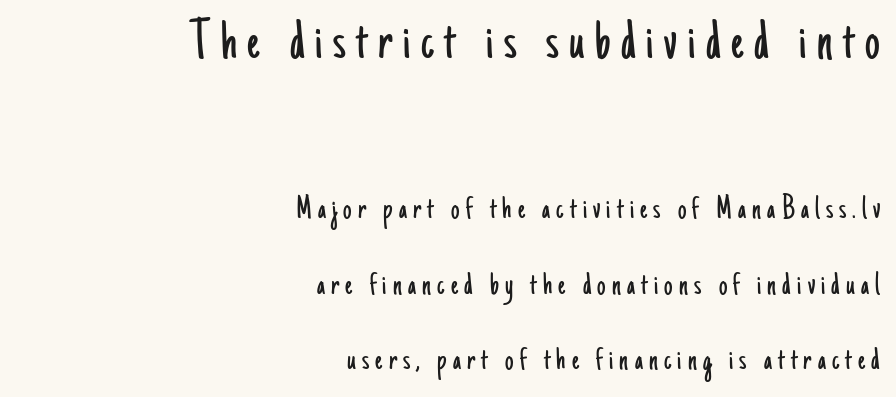
Q: Is the text bold? A: No.
Q: Is the text italic (slanted)? A: No, it is upright.
Q: Is the typeface a serif or a sans-serif typeface? A: Sans-serif.
Q: Is the text underlined? A: No.
Q: How is the paragraph aligned? A: Right-aligned.
Q: Is the spacing between lines tight, normal or loose? A: Loose.
Q: Which block of text is set in a larger size, the first (top) or the second (bottom)? A: The first (top) one.
Q: Width (condensed, normal, or wide)? A: Condensed.
Q: Stroke contrast? A: Low.
Q: x-height? A: Small.
Q: Monospaced? A: No.
